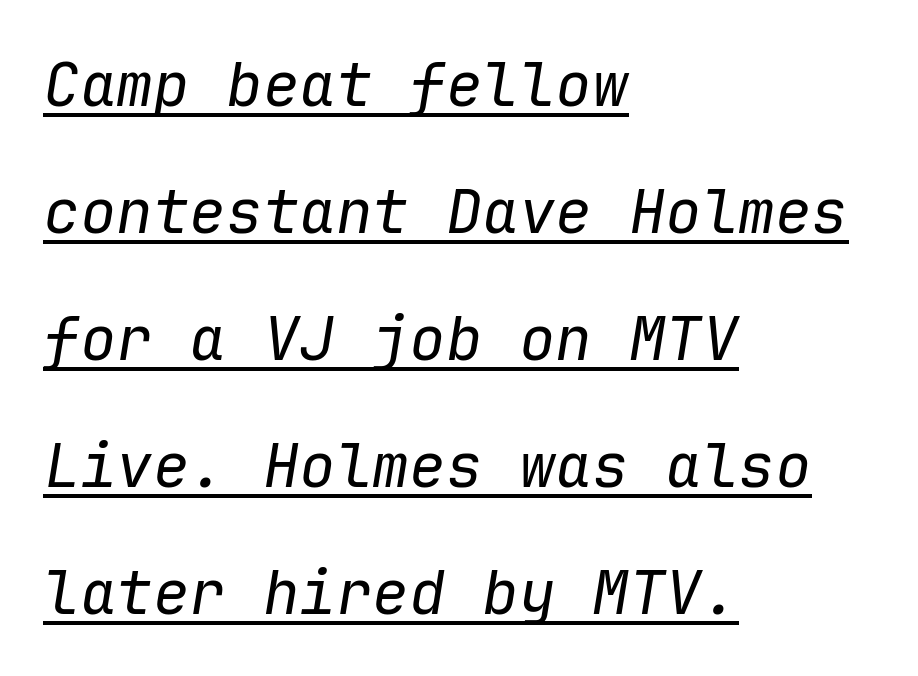
The image shows 61 px regular-weight type, italic (leaning right), monospaced; set left-aligned, loose line spacing (2.08x), normal letter spacing, underlined; low stroke contrast and a medium x-height.
